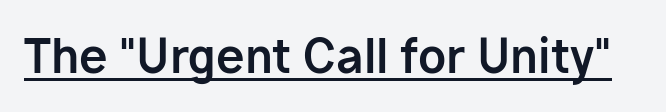
The tracking reads as untouched default to a designer's eye. The passage shown is typeset with a sans-serif family. The specimen includes a rule beneath the text block's lines. You could not count columns in this text — the font is proportionally spaced. Compared with an ordinary text face, these strokes are far heavier — a full bold.
